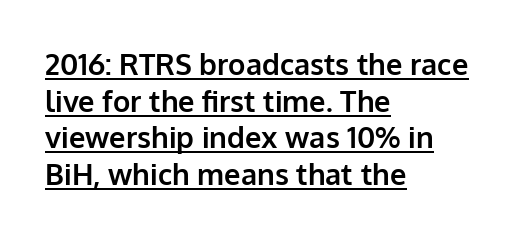
Q: Is the text bold? A: Yes.
Q: Is the text italic (slanted)? A: No, it is upright.
Q: Is the typeface a serif or a sans-serif typeface? A: Sans-serif.
Q: Is the text underlined? A: Yes.
Q: How is the paragraph aligned? A: Left-aligned.
Q: Is the spacing between letters normal or unusually wide? A: Normal.
Q: Is the spacing between lines tight, normal or loose? A: Normal.
Q: Width (condensed, normal, or wide)? A: Normal.
Q: Stroke contrast? A: Low.
Q: x-height? A: Medium.
Q: Monospaced? A: No.
